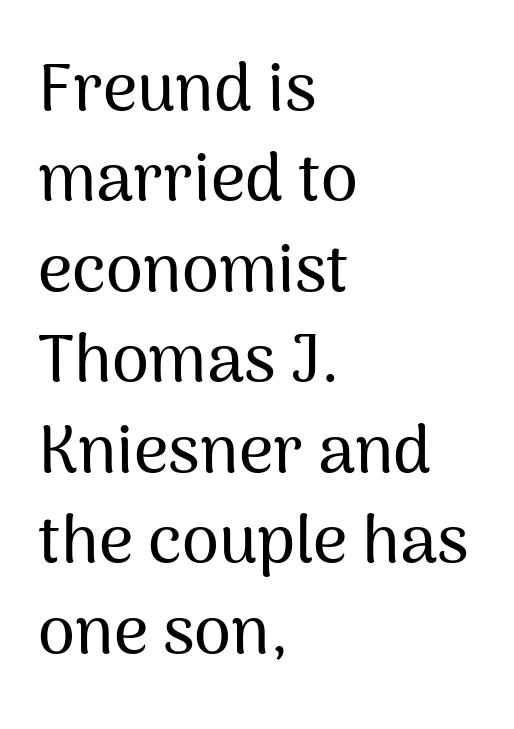
{"serif": "no", "italic": "no", "width": "normal", "stroke_contrast": "medium", "x_height": "medium", "monospaced": "no", "underline": "no", "align": "left", "line_spacing": "normal", "line_spacing_ratio": 1.35, "letter_spacing": "normal", "letter_spacing_em": 0.0, "glyph_px": 67}
